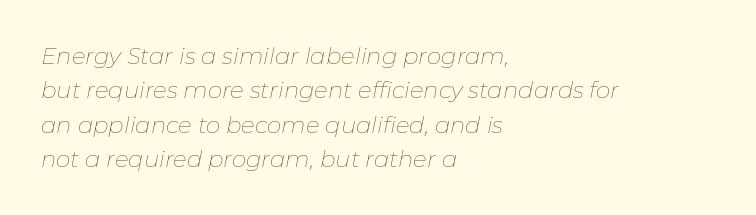
The image shows 23 px text type, italic (leaning right); set left-aligned, normal line spacing (1.5x), normal letter spacing, not underlined.
